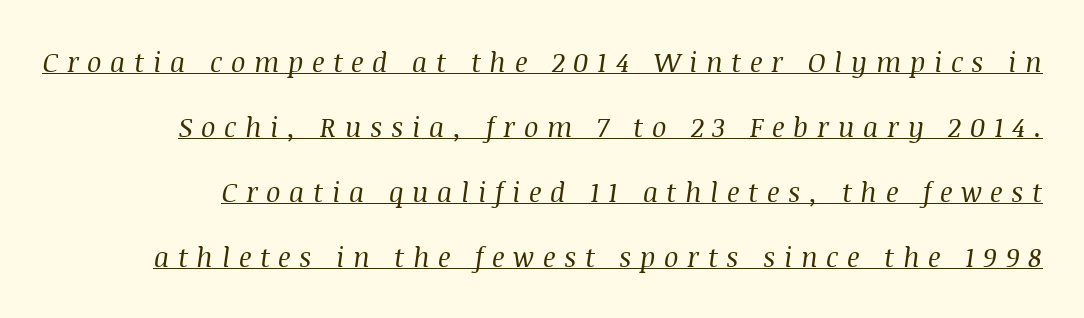
Loosely led — the rows are spread out. Characters follow at a spacing far wider than the type designer built in. Does a line run under the words? Yes, clearly. This sample uses an oblique cut, with every glyph tilted off the vertical.
